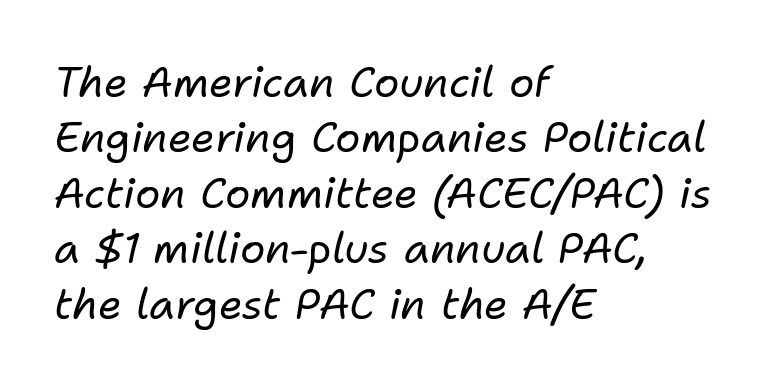
The image shows 42 px regular-weight type, italic (leaning right); set left-aligned, normal line spacing (1.32x), normal letter spacing, not underlined; low stroke contrast and a medium x-height.
